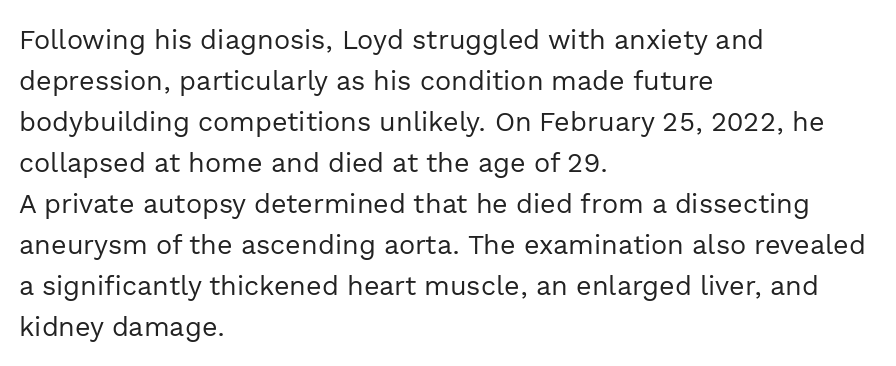
On a weight scale, this lands at 450 or below. The passage shown has conventional tracking throughout. A normal amount of white space separates one row of letters from the next. The rag falls on the right side of this text block.
